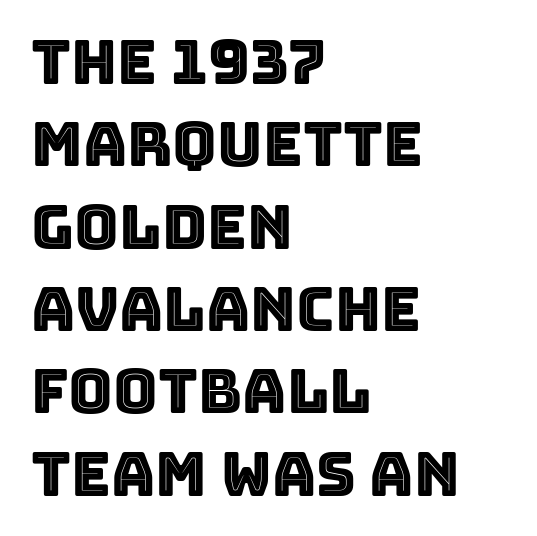
The image shows 61 px text type, upright; set left-aligned, normal line spacing (1.35x), normal letter spacing, not underlined; a large x-height.
